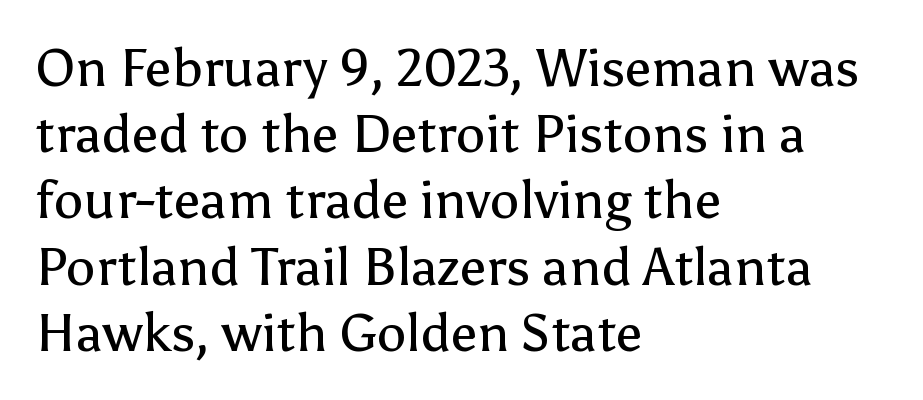
{"serif": "no", "italic": "no", "bold": "no", "weight": "regular", "width": "normal", "stroke_contrast": "low", "x_height": "medium", "monospaced": "no", "underline": "no", "align": "left", "line_spacing": "normal", "line_spacing_ratio": 1.25, "letter_spacing": "normal", "letter_spacing_em": 0.0, "glyph_px": 53}
